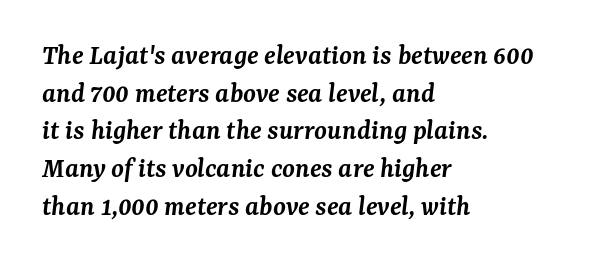
The ragged edge is on the right, which tells us the setting is flush left. In terms of posture, this sample is oblique. Descenders are the only things crossing below the line. The type family on display is of the serif kind.
